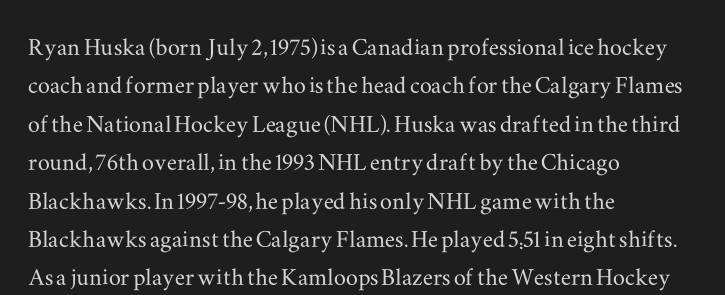
The image shows 30 px wide serif type, upright; set left-aligned, normal line spacing (1.28x), normal letter spacing, not underlined; medium stroke contrast and a small x-height.
